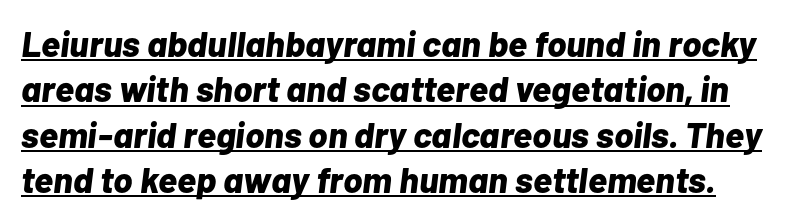
The image shows 36 px bold type, italic (leaning right); set normal line spacing (1.26x), normal letter spacing, underlined; low stroke contrast and a medium x-height.
